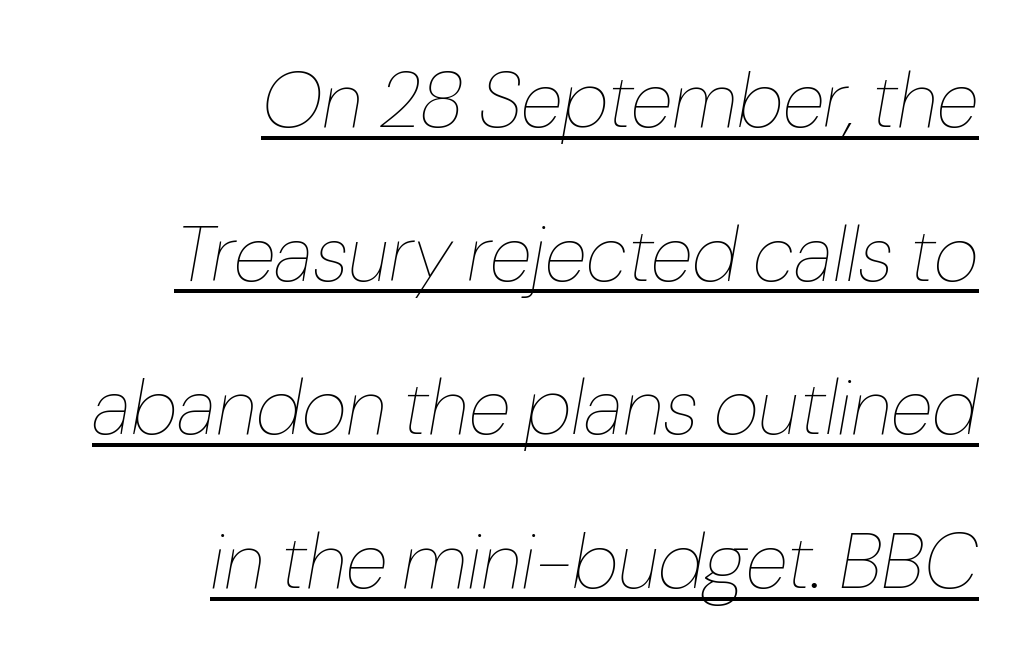
{"italic": "yes", "lean": "right", "slant_degrees": 10, "bold": "no", "weight": "thin", "width": "normal", "stroke_contrast": "low", "x_height": "medium", "monospaced": "no", "underline": "yes", "align": "right", "line_spacing": "loose", "line_spacing_ratio": 1.97, "letter_spacing": "normal", "letter_spacing_em": 0.0, "glyph_px": 78}
